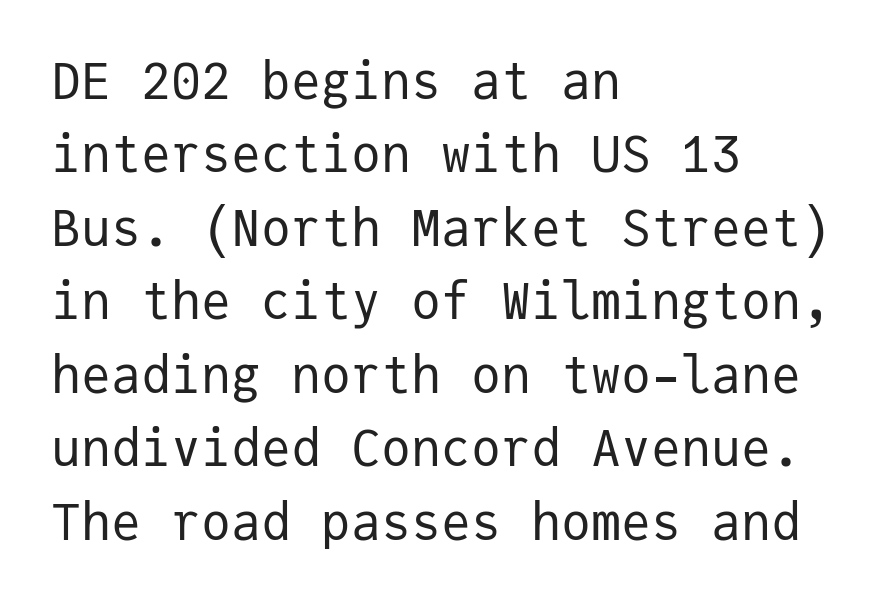
The lines are quadded left. Students, observe: this is what conventionally led text looks like. The glyphs in this specimen are sans serif. Anything drawn beneath the words? Only blank space. The typeface has the unassuming heft of standard copy or less.
